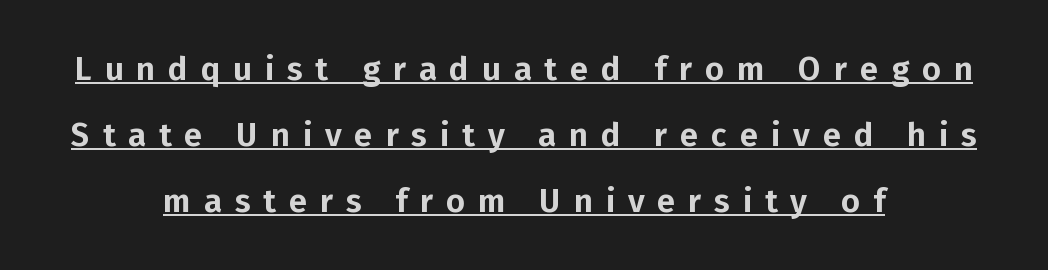
The image shows 33 px sans-serif type, upright; set centered, loose line spacing (2.0x), unusually wide letter spacing (+0.39 em), underlined; low stroke contrast and a medium x-height.
